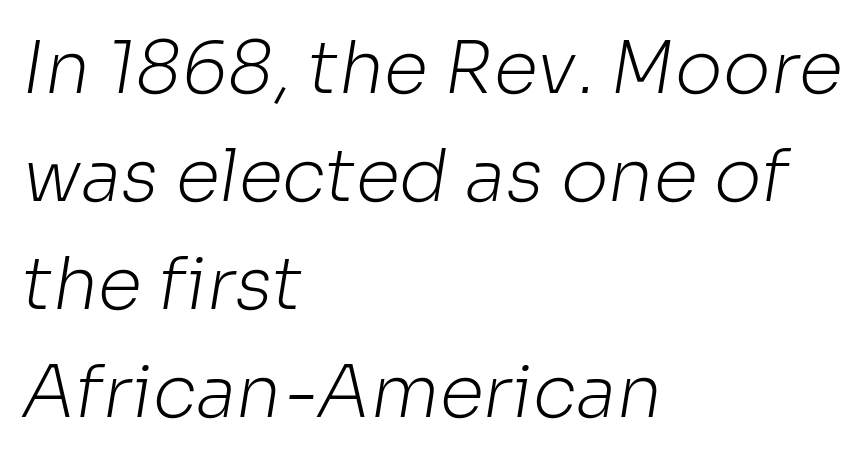
Baseline-to-baseline distance is the conventional proportion of letter height. The face used here is proportionally spaced, like ordinary book or web type. The font family rendered here belongs to the sans-serif group. Leftover space on each line is placed entirely after the last word. The space beneath each line is pristine and unruled.
